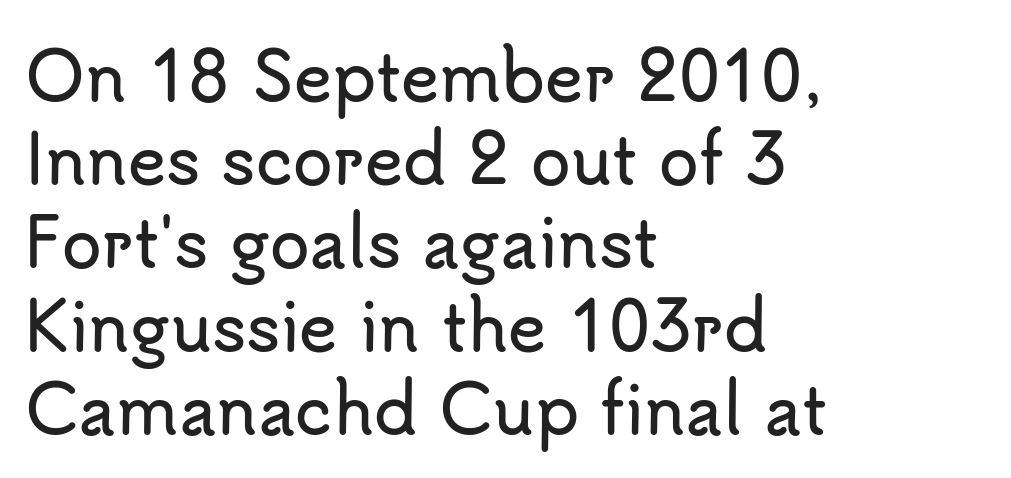
{"serif": "no", "italic": "no", "width": "normal", "stroke_contrast": "low", "x_height": "small", "monospaced": "no", "underline": "no", "align": "left", "line_spacing": "normal", "line_spacing_ratio": 1.28, "letter_spacing": "normal", "letter_spacing_em": 0.0, "glyph_px": 65}
